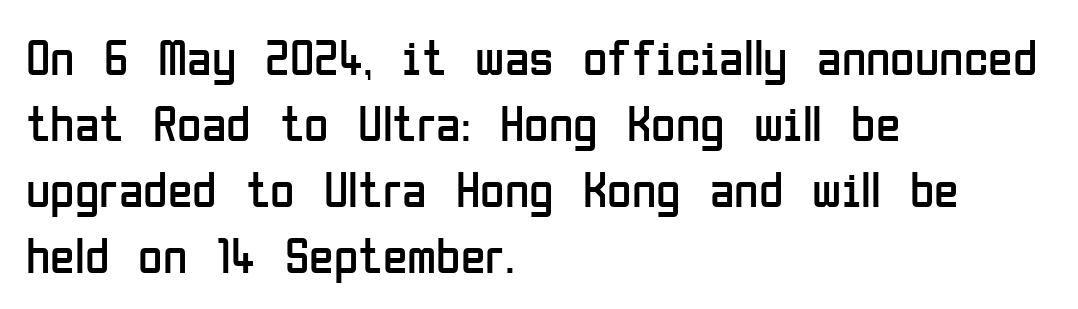
{"serif": "no", "italic": "no", "bold": "no", "weight": "regular", "width": "condensed", "stroke_contrast": "low", "x_height": "medium", "monospaced": "no", "underline": "no", "align": "left", "line_spacing": "normal", "line_spacing_ratio": 1.32, "letter_spacing": "normal", "letter_spacing_em": 0.0, "glyph_px": 50}
